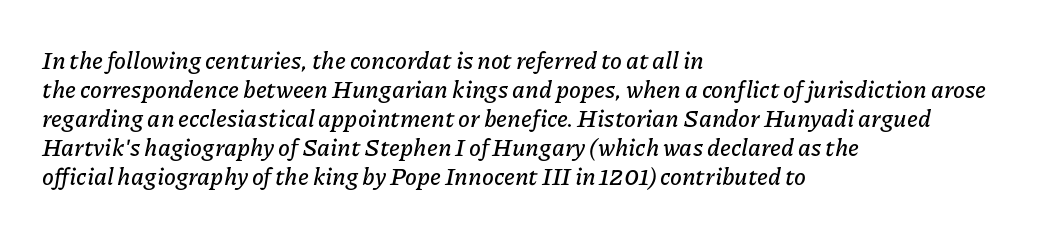
The ragged edge is on the right, which tells us the setting is flush left. Nobody touched the tracking dial on this one. Decoration check: the copy has no underline. Emphasis-style slanted type is in use.
